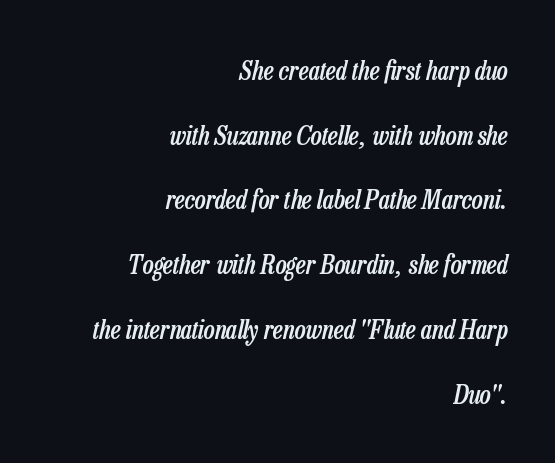
{"italic": "yes", "lean": "right", "slant_degrees": 13, "bold": "semi", "underline": "no", "align": "right", "line_spacing": "loose", "line_spacing_ratio": 2.49, "letter_spacing": "normal", "letter_spacing_em": 0.0, "glyph_px": 26}
